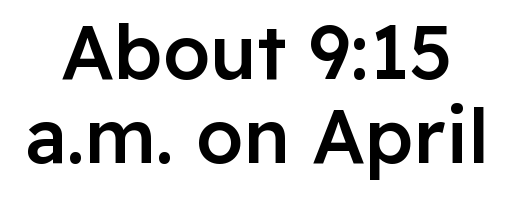
The image shows 76 px semibold sans-serif type, upright; set tight line spacing (1.11x), normal letter spacing, not underlined; low stroke contrast and a medium x-height.
